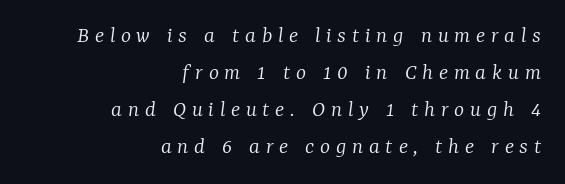
Q: Is the text bold? A: No.
Q: Is the text italic (slanted)? A: Yes, it leans right by about 7 degrees.
Q: Is the text underlined? A: No.
Q: How is the paragraph aligned? A: Right-aligned.
Q: Is the spacing between letters normal or unusually wide? A: Unusually wide.
Q: Is the spacing between lines tight, normal or loose? A: Normal.
